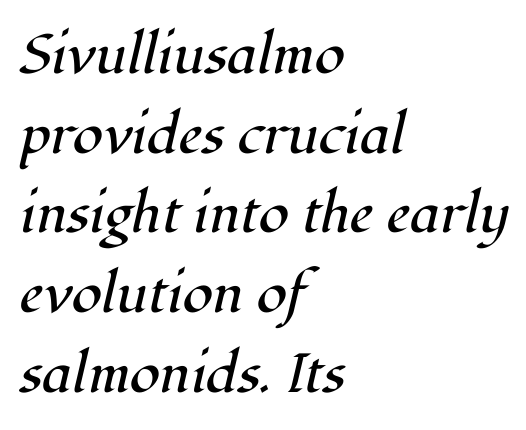
Q: Is the text bold? A: No.
Q: Is the text italic (slanted)? A: Yes, it leans right by about 12 degrees.
Q: Is the typeface a serif or a sans-serif typeface? A: Serif.
Q: Is the text underlined? A: No.
Q: How is the paragraph aligned? A: Left-aligned.
Q: Is the spacing between letters normal or unusually wide? A: Normal.
Q: Is the spacing between lines tight, normal or loose? A: Normal.
Q: Width (condensed, normal, or wide)? A: Normal.
Q: Stroke contrast? A: High.
Q: x-height? A: Medium.
Q: Monospaced? A: No.
